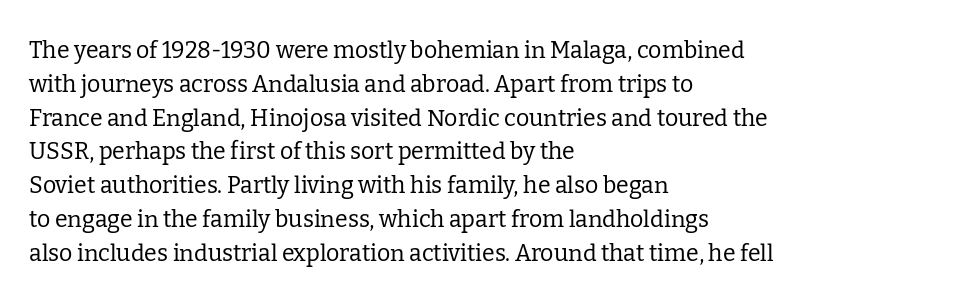
The image shows 23 px text type, upright; set left-aligned, normal line spacing (1.47x), normal letter spacing, not underlined.
